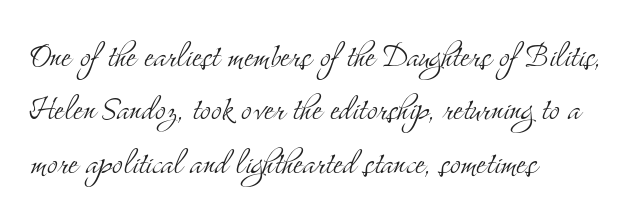
Note the varied advance widths — an 'i' is clearly narrower than an 'm'. The tracking reads as untouched default to a designer's eye. If you drew a ruler down the left edge, every line would touch it. This rendering employs a face with finishing strokes, i.e., a serif.
